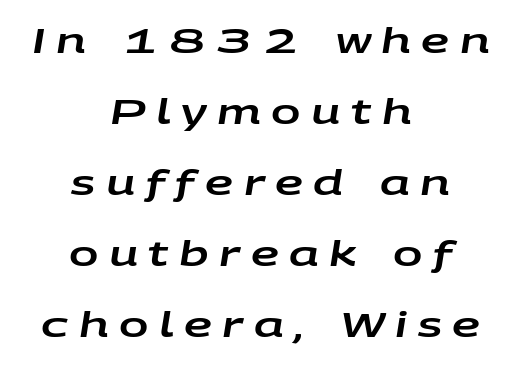
Q: Is the text italic (slanted)? A: Yes, it leans right by about 9 degrees.
Q: Is the text underlined? A: No.
Q: How is the paragraph aligned? A: Centered.
Q: Is the spacing between letters normal or unusually wide? A: Unusually wide.
Q: Is the spacing between lines tight, normal or loose? A: Loose.
Q: Width (condensed, normal, or wide)? A: Wide.
Q: Stroke contrast? A: Low.
Q: x-height? A: Large.
Q: Monospaced? A: No.
